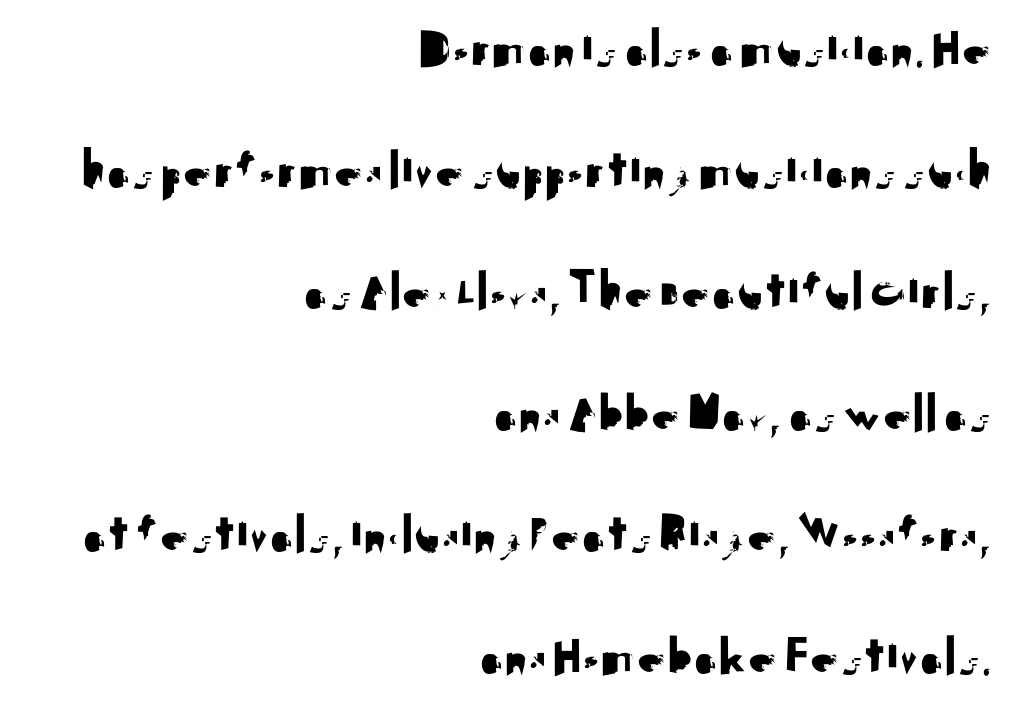
{"serif": "no", "italic": "no", "width": "normal", "stroke_contrast": "medium", "x_height": "small", "monospaced": "no", "underline": "no", "align": "right", "line_spacing": "loose", "line_spacing_ratio": 2.17, "letter_spacing": "normal", "letter_spacing_em": 0.0, "glyph_px": 56}
